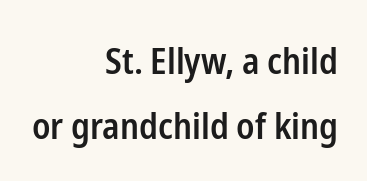
Q: Is the text bold? A: Semi-bold.
Q: Is the text italic (slanted)? A: No, it is upright.
Q: Is the typeface a serif or a sans-serif typeface? A: Sans-serif.
Q: Is the text underlined? A: No.
Q: How is the paragraph aligned? A: Right-aligned.
Q: Is the spacing between letters normal or unusually wide? A: Normal.
Q: Width (condensed, normal, or wide)? A: Condensed.
Q: Stroke contrast? A: Low.
Q: x-height? A: Medium.
Q: Monospaced? A: No.
